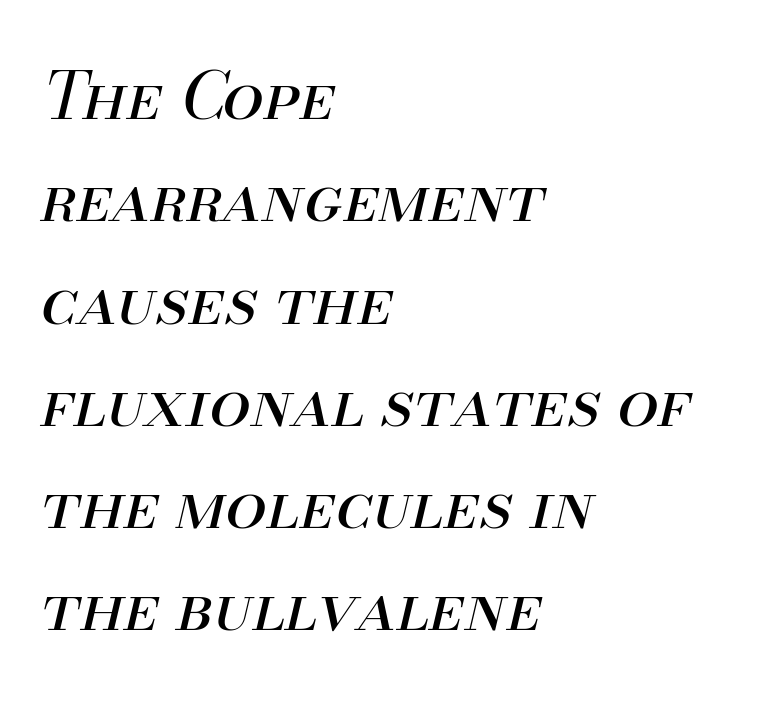
Q: Is the text bold? A: No.
Q: Is the text italic (slanted)? A: Yes, it leans right by about 13 degrees.
Q: Is the text underlined? A: No.
Q: How is the paragraph aligned? A: Left-aligned.
Q: Is the spacing between letters normal or unusually wide? A: Normal.
Q: Is the spacing between lines tight, normal or loose? A: Normal.
Q: Width (condensed, normal, or wide)? A: Normal.
Q: Stroke contrast? A: Medium.
Q: x-height? A: Small.
Q: Monospaced? A: No.
